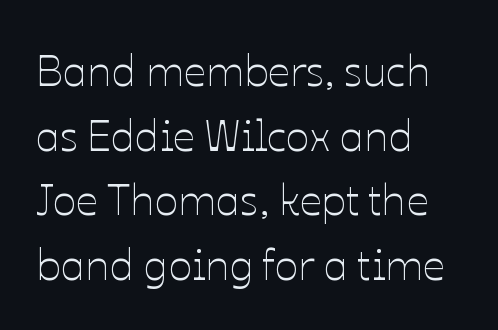
The image shows 44 px thin type, upright; set left-aligned, normal line spacing (1.47x), normal letter spacing, not underlined; low stroke contrast and a medium x-height.
